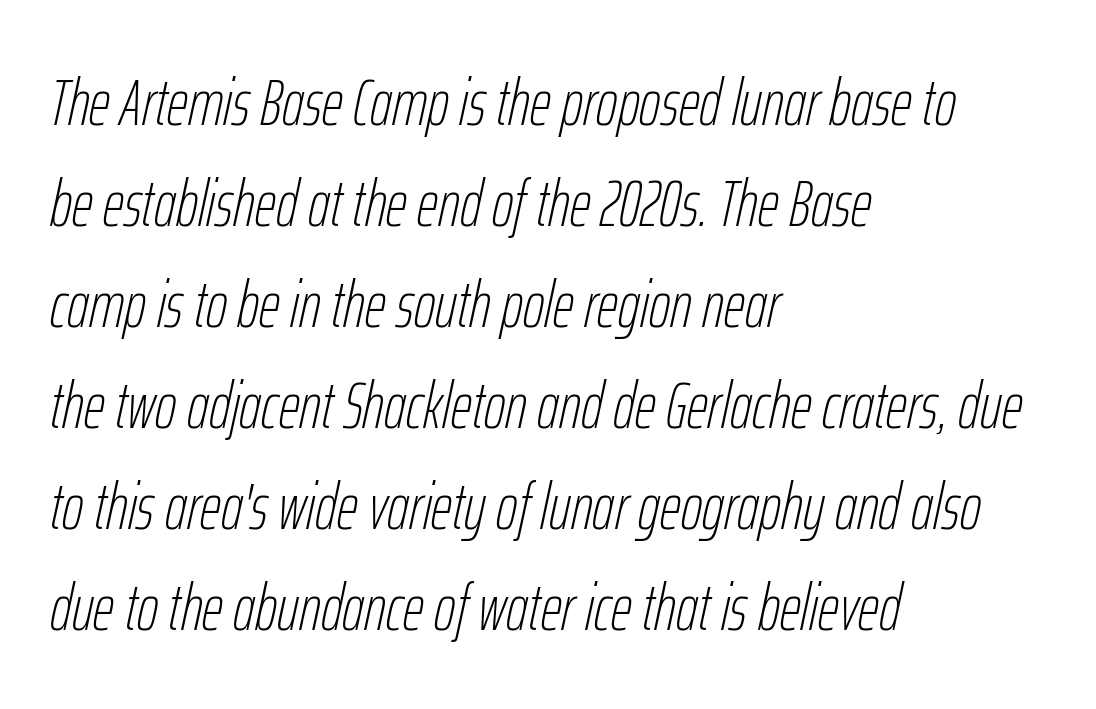
Q: Is the text bold? A: No.
Q: Is the text italic (slanted)? A: Yes, it leans right by about 12 degrees.
Q: Is the text underlined? A: No.
Q: How is the paragraph aligned? A: Left-aligned.
Q: Is the spacing between letters normal or unusually wide? A: Normal.
Q: Is the spacing between lines tight, normal or loose? A: Normal.
Q: Width (condensed, normal, or wide)? A: Condensed.
Q: Stroke contrast? A: Low.
Q: x-height? A: Medium.
Q: Monospaced? A: No.
